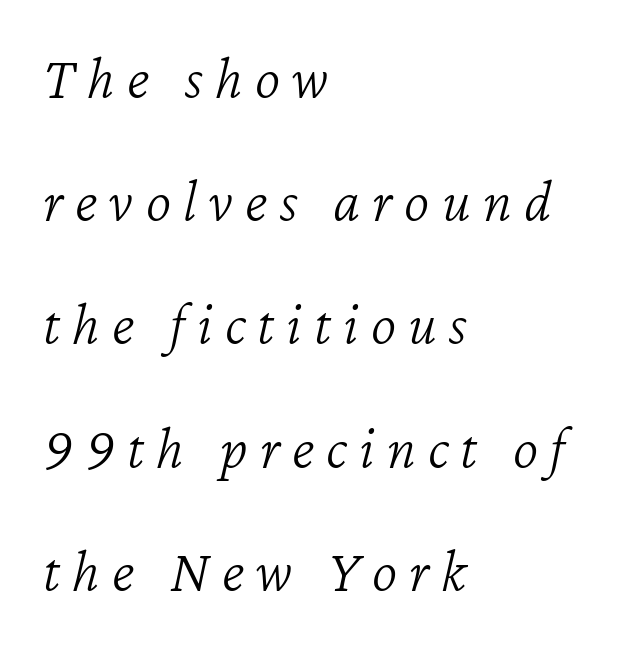
Q: Is the text bold? A: No.
Q: Is the text italic (slanted)? A: Yes, it leans right by about 12 degrees.
Q: Is the text underlined? A: No.
Q: How is the paragraph aligned? A: Left-aligned.
Q: Is the spacing between letters normal or unusually wide? A: Unusually wide.
Q: Is the spacing between lines tight, normal or loose? A: Loose.
Q: Width (condensed, normal, or wide)? A: Normal.
Q: Stroke contrast? A: Low.
Q: x-height? A: Medium.
Q: Monospaced? A: No.
